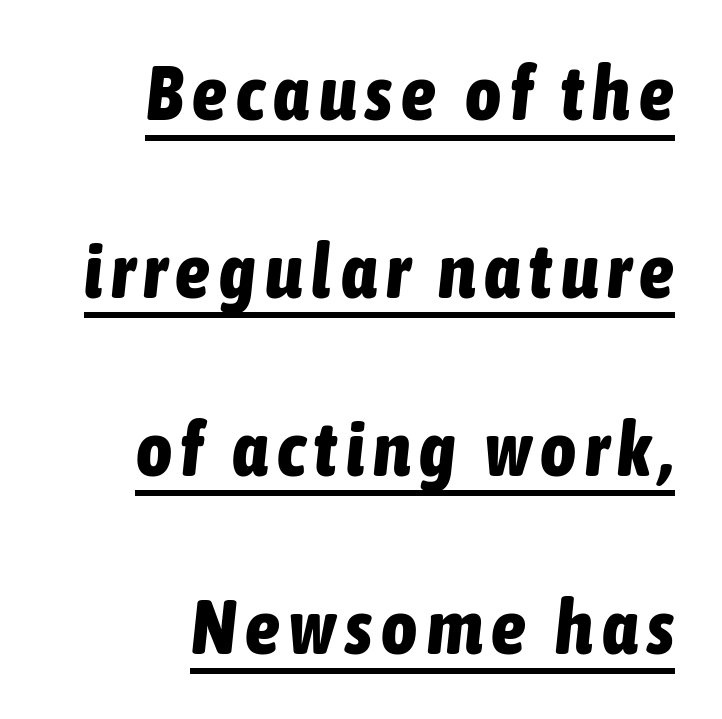
{"italic": "yes", "lean": "right", "slant_degrees": 6, "bold": "yes", "weight": "bold", "width": "condensed", "stroke_contrast": "low", "x_height": "medium", "monospaced": "no", "underline": "yes", "align": "right", "line_spacing": "loose", "line_spacing_ratio": 2.31, "glyph_px": 77}
